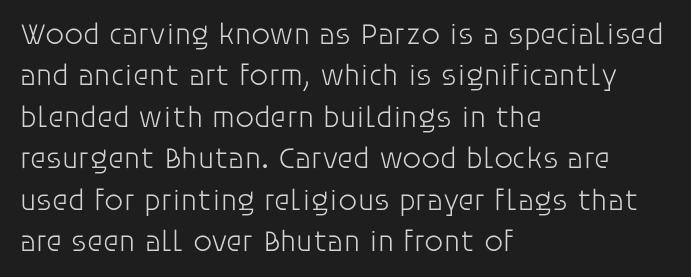
The image shows 30 px light sans-serif type, upright; set left-aligned, normal line spacing (1.38x), normal letter spacing, not underlined; low stroke contrast and a large x-height.
